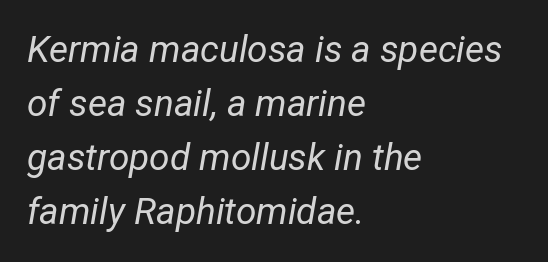
Notice how the stems are inclined rather than vertical — that's the hallmark of italics. Observe the ordinary spacing: letters are neighbours, not strangers. The face looks like a standard text weight, possibly lighter. Nobody drew a line under any word here. Line starts are locked; line ends wander. A typesetter would call this proportional, since set widths differ per character.
